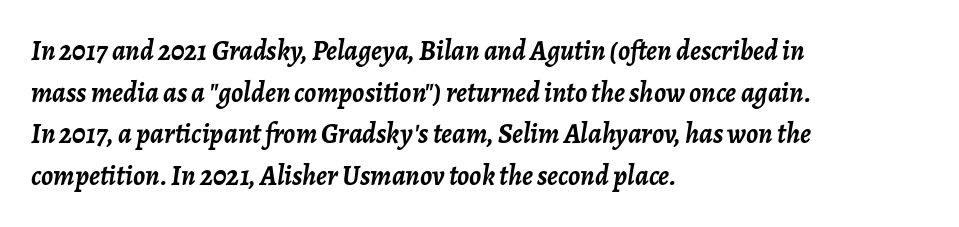
The image shows 28 px semibold type, italic (leaning right); set left-aligned, normal line spacing (1.49x), normal letter spacing, not underlined; low stroke contrast and a medium x-height.
